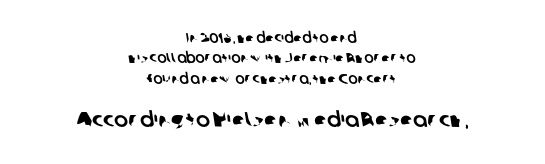
One glance says typical: line gaps are just what's usual. The second block has been scaled up relative to the first. Teacher's note: observe the equal gaps on both sides — that is centered alignment. The words here are not underlined. Glyph-to-glyph distance matches everyday printed text.
